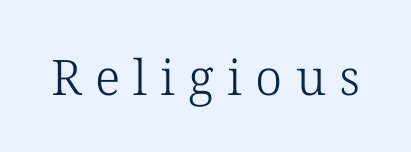
Q: Is the text bold? A: No.
Q: Is the text italic (slanted)? A: No, it is upright.
Q: Is the typeface a serif or a sans-serif typeface? A: Serif.
Q: Is the text underlined? A: No.
Q: Is the spacing between letters normal or unusually wide? A: Unusually wide.
Q: Width (condensed, normal, or wide)? A: Normal.
Q: Stroke contrast? A: Low.
Q: x-height? A: Medium.
Q: Monospaced? A: No.
